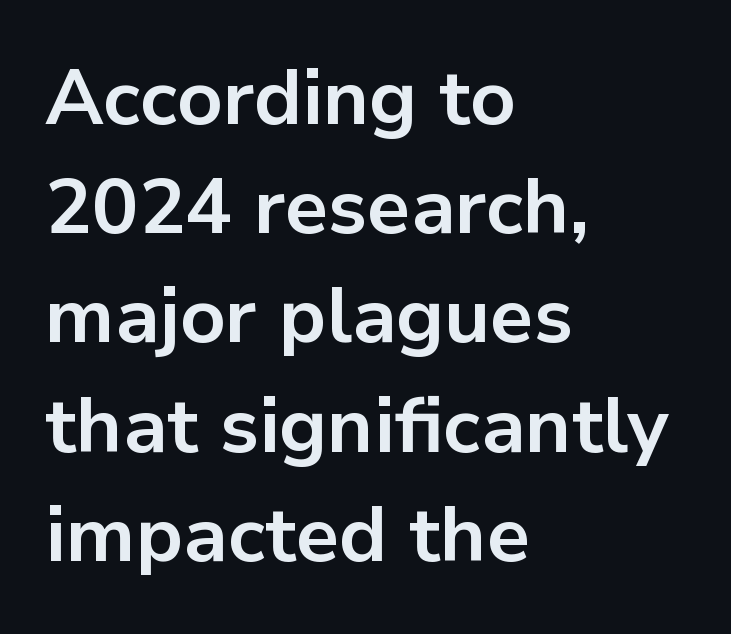
{"serif": "no", "italic": "no", "bold": "yes", "weight": "bold", "width": "normal", "stroke_contrast": "low", "x_height": "medium", "monospaced": "no", "underline": "no", "align": "left", "line_spacing": "normal", "line_spacing_ratio": 1.4, "letter_spacing": "normal", "letter_spacing_em": 0.0, "glyph_px": 78}
